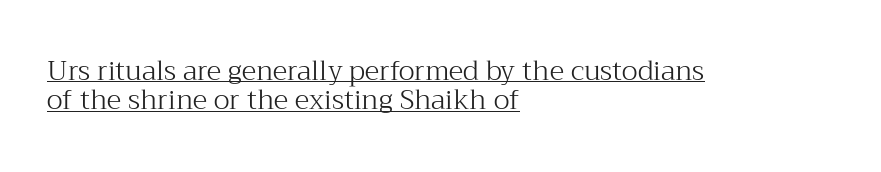
Q: Is the text bold? A: No.
Q: Is the text italic (slanted)? A: No, it is upright.
Q: Is the text underlined? A: Yes.
Q: How is the paragraph aligned? A: Left-aligned.
Q: Is the spacing between letters normal or unusually wide? A: Normal.
Q: Is the spacing between lines tight, normal or loose? A: Tight.
